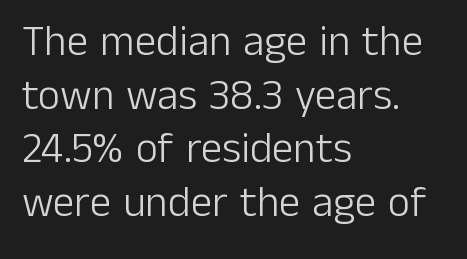
A clean baseline with only descenders dipping below it. The face looks like a standard text weight, possibly lighter. One glance says typical: line gaps are just what's usual. Note the varied advance widths — an 'i' is clearly narrower than an 'm'.
